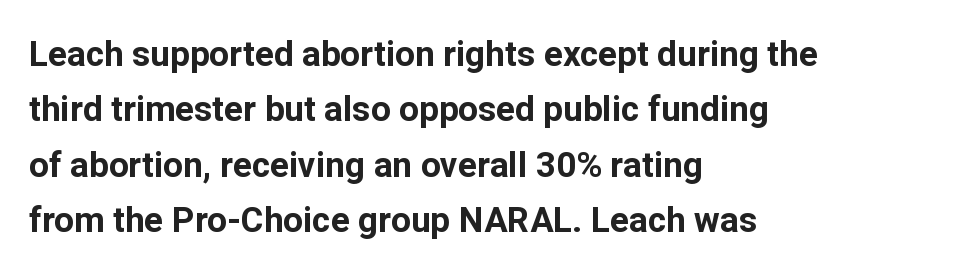
The image shows 35 px bold sans-serif type, upright; set left-aligned, normal line spacing (1.58x), normal letter spacing, not underlined; low stroke contrast and a medium x-height.
